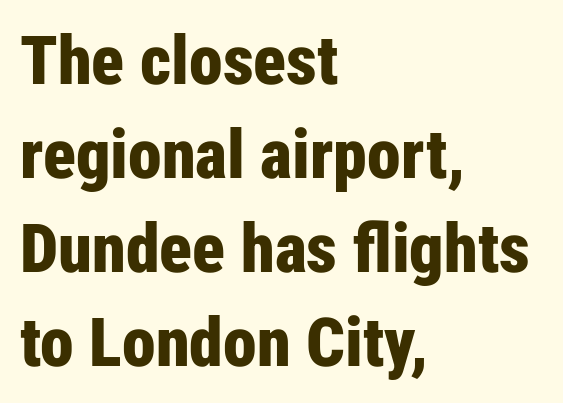
The image shows 68 px bold, condensed sans-serif type, upright; set left-aligned, normal line spacing (1.38x), normal letter spacing, not underlined; low stroke contrast and a medium x-height.
